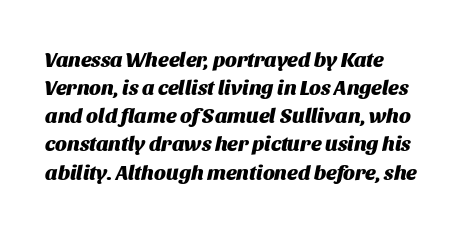
Rendered with sloped, italic letterforms. Observe the ordinary spacing: letters are neighbours, not strangers. Leading matches the norm, producing a regular column. The font is running at its bold setting.
